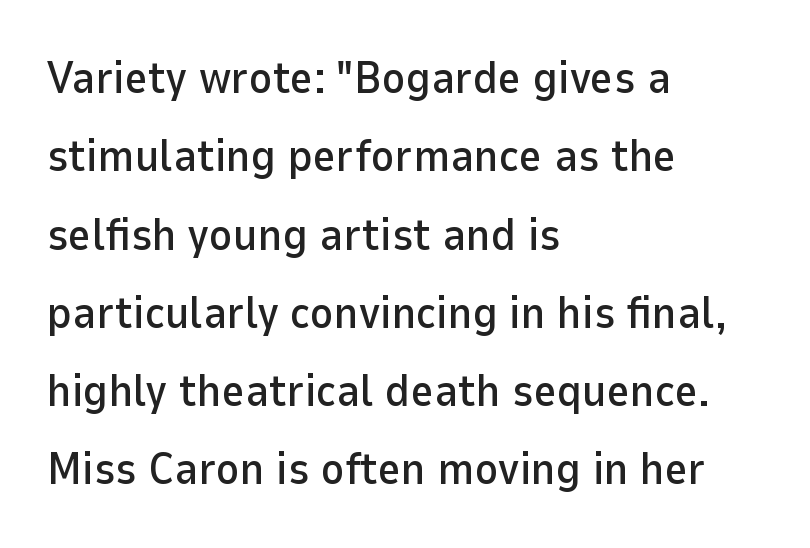
{"serif": "no", "italic": "no", "width": "normal", "stroke_contrast": "low", "x_height": "medium", "monospaced": "no", "underline": "no", "align": "left", "line_spacing_ratio": 1.74, "letter_spacing": "normal", "letter_spacing_em": 0.0, "glyph_px": 45}
